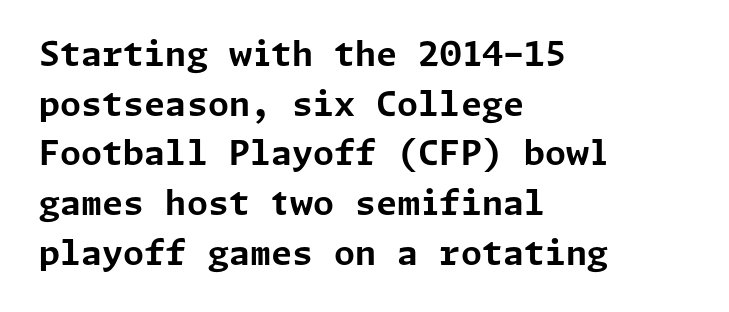
Quick note: not italic, upright. Type style note: lacks serifs. Inter-character spacing is left at the font's built-in metrics. A dark, heavy texture on the line: the type is bold.
